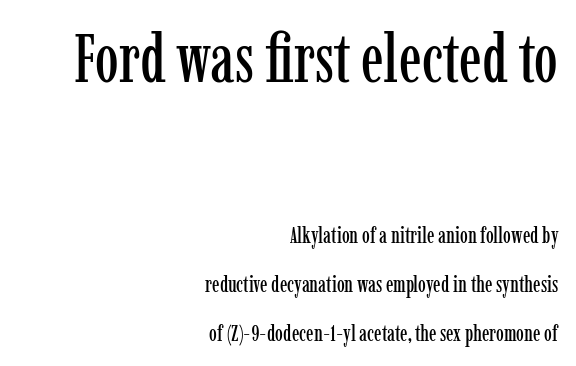
{"serif": "yes", "italic": "no", "width": "condensed", "stroke_contrast": "low", "x_height": "medium", "monospaced": "no", "underline": "no", "align": "right", "line_spacing": "loose", "line_spacing_ratio": 2.24, "letter_spacing": "normal", "letter_spacing_em": 0.0, "larger_block": "first", "size_ratio": 3.05, "glyph_px": 67}
